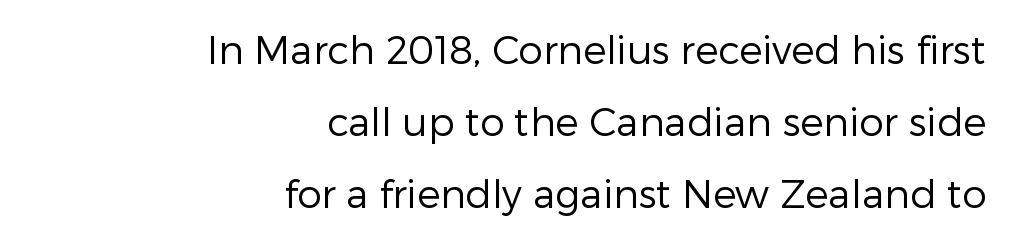
The image shows 39 px regular-weight sans-serif type, upright; set right-aligned, line spacing 1.84x, normal letter spacing, not underlined; low stroke contrast and a medium x-height.
